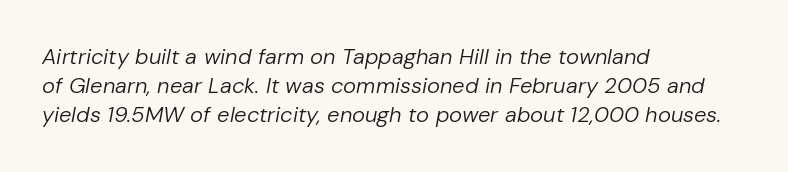
Clear beneath every line of the passage. You can tell it's italic because the verticals aren't actually vertical. Whoever set this chose a conventional vertical rhythm. The typeface has the unassuming heft of standard copy or less. Casual observation: everything's shoved over to the left. Glyph-to-glyph distance matches everyday printed text.
